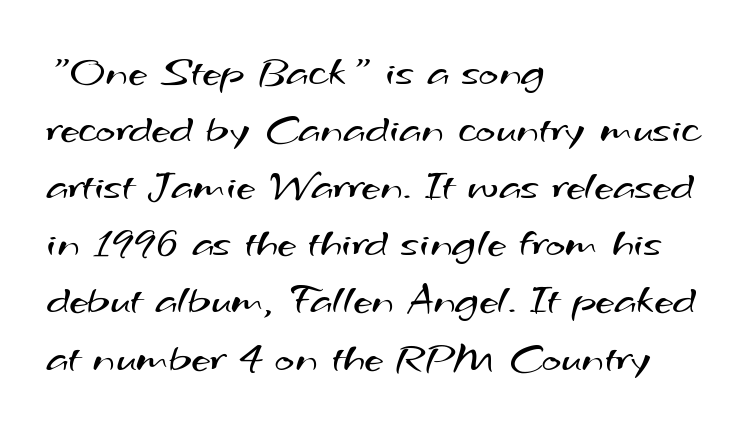
The image shows 42 px regular-weight, wide sans-serif type; set left-aligned, normal line spacing (1.36x), normal letter spacing, not underlined; medium stroke contrast and a small x-height.
